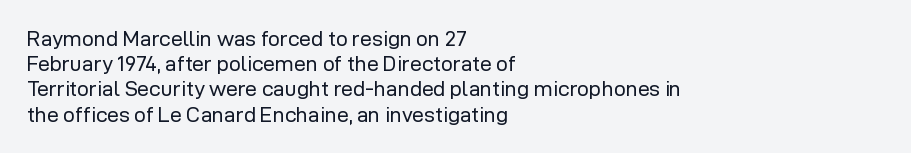
The letterforms sit shoulder to shoulder at normal distance. Typeset ragged right — the left edge is the straight one. The lettering holds an erect, upright posture throughout. Vertical stems look standard width or narrower in stroke. Beneath every word, the page is bare.
